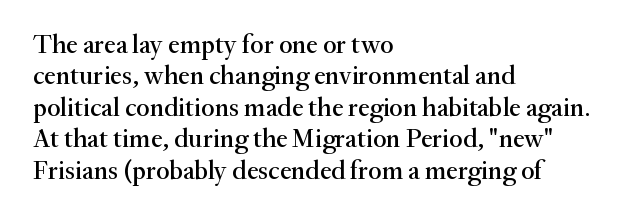
{"italic": "no", "underline": "no", "align": "left", "line_spacing_ratio": 1.21, "letter_spacing": "normal", "letter_spacing_em": 0.0, "glyph_px": 26}
